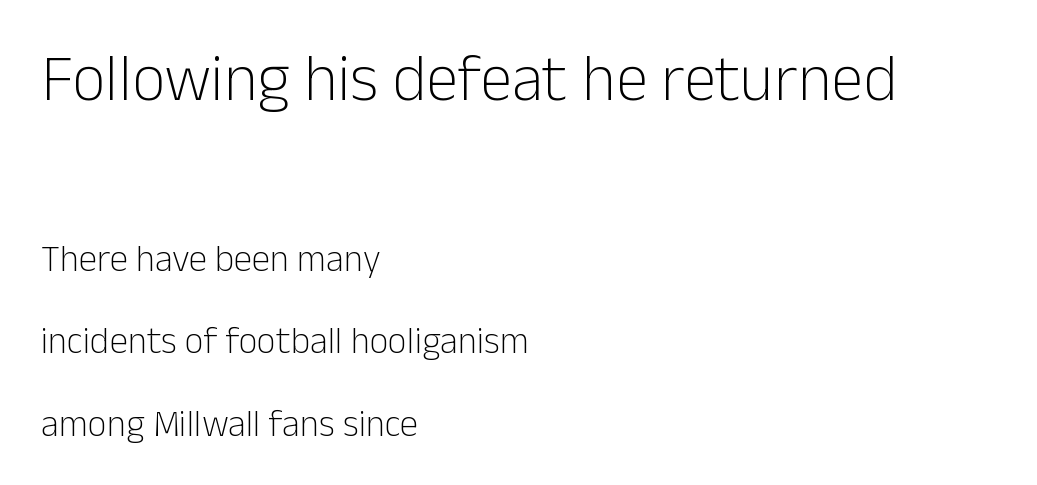
Q: Is the text bold? A: No.
Q: Is the text italic (slanted)? A: No, it is upright.
Q: Is the typeface a serif or a sans-serif typeface? A: Sans-serif.
Q: Is the text underlined? A: No.
Q: How is the paragraph aligned? A: Left-aligned.
Q: Is the spacing between letters normal or unusually wide? A: Normal.
Q: Is the spacing between lines tight, normal or loose? A: Loose.
Q: Which block of text is set in a larger size, the first (top) or the second (bottom)? A: The first (top) one.
Q: Width (condensed, normal, or wide)? A: Normal.
Q: Stroke contrast? A: Low.
Q: x-height? A: Medium.
Q: Monospaced? A: No.
